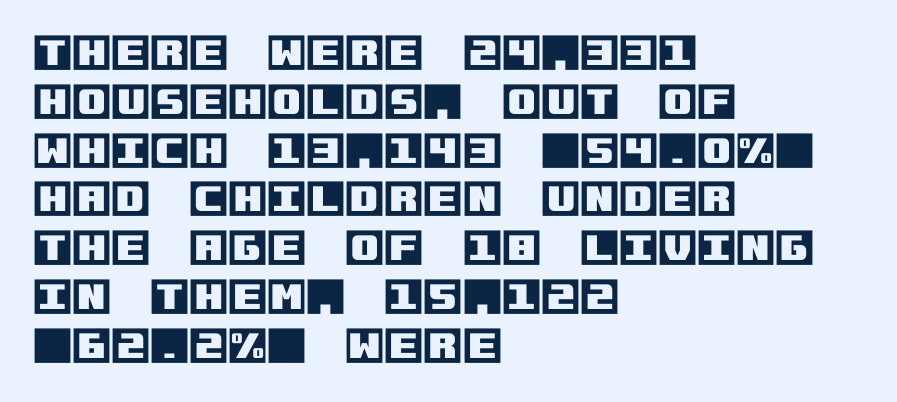
The letters stand straight up with perfectly vertical stems. Just letters on the line, the space beneath them empty. The text block is weighted toward the left margin, trailing off unevenly rightward. Compared with typical body copy, the letter spacing here is the same.
